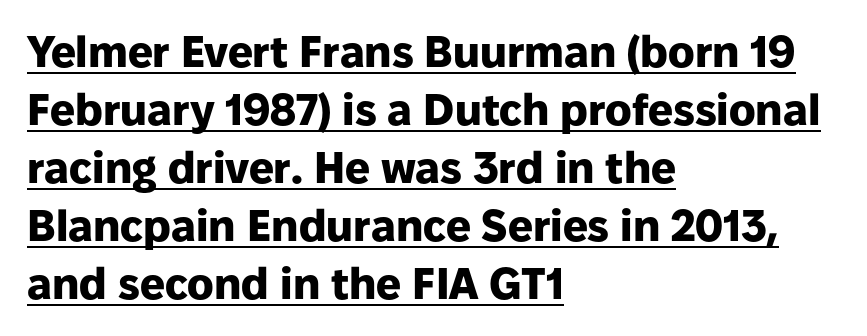
The lines are quadded left. The lettering is marked with a stroke running underneath it. Default kerning and tracking; the words read as compact shapes. In terms of weight, the rendering is a true, heavy bold.
